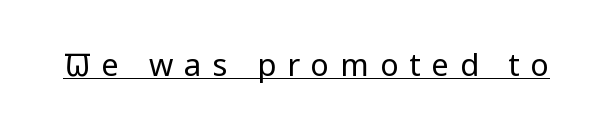
Does the lettering tilt? It doesn't — this is upright. The passage shown is typed in a proportional face where columns would drift. Vertical stems look standard width or narrower in stroke. Is there an underline? Yes — a line sits under the letters. The line texture is sparse and dotted thanks to wide tracking. The glyphs in this specimen are sans serif.
